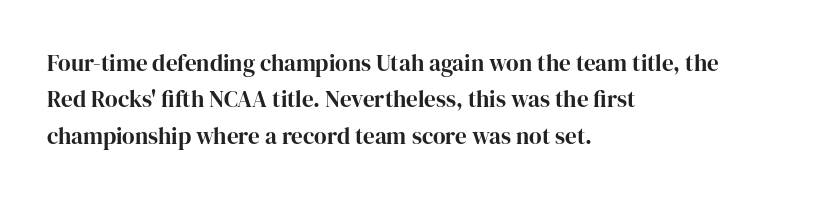
Q: Is the text bold? A: Yes.
Q: Is the text italic (slanted)? A: No, it is upright.
Q: Is the text underlined? A: No.
Q: How is the paragraph aligned? A: Left-aligned.
Q: Is the spacing between letters normal or unusually wide? A: Normal.
Q: Is the spacing between lines tight, normal or loose? A: Normal.
